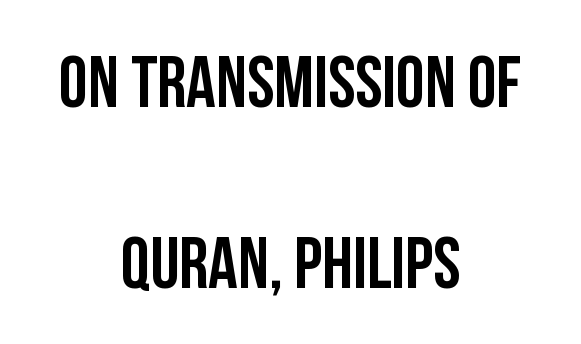
In terms of letterspacing, this is plain default setting. No word sits above an underline. Are there feet on the stems? There aren't — it's a sans. The line-height multiplier appears high, well above default. You can tell it's not italic because the verticals are truly vertical. Alignment: centered.
